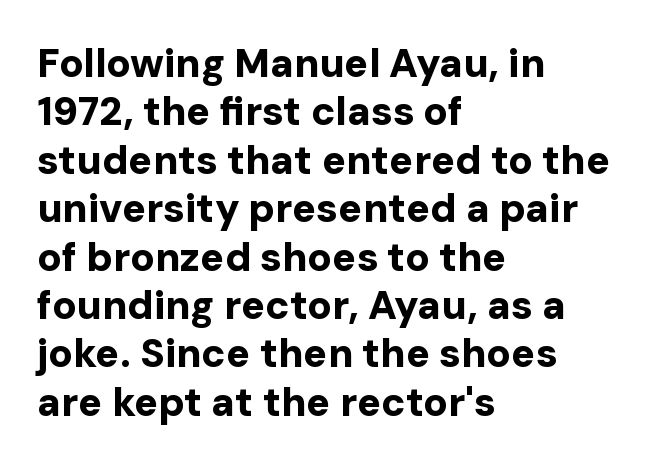
{"serif": "no", "italic": "no", "bold": "yes", "weight": "bold", "width": "normal", "stroke_contrast": "low", "x_height": "medium", "monospaced": "no", "underline": "no", "align": "left", "line_spacing_ratio": 1.21, "letter_spacing": "normal", "letter_spacing_em": 0.0, "glyph_px": 40}
